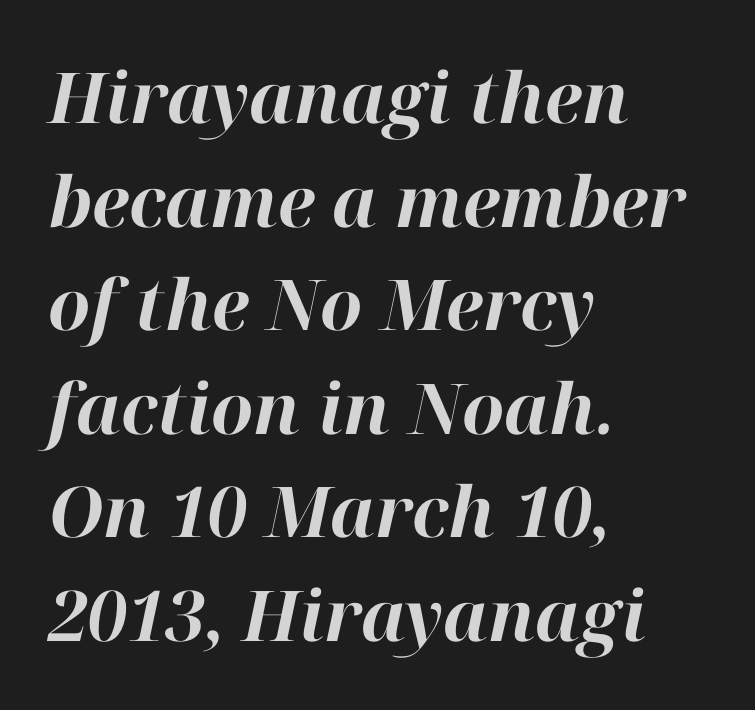
The image shows 70 px bold type, italic (leaning right); set left-aligned, normal line spacing (1.48x), normal letter spacing, not underlined; high stroke contrast and a medium x-height.
